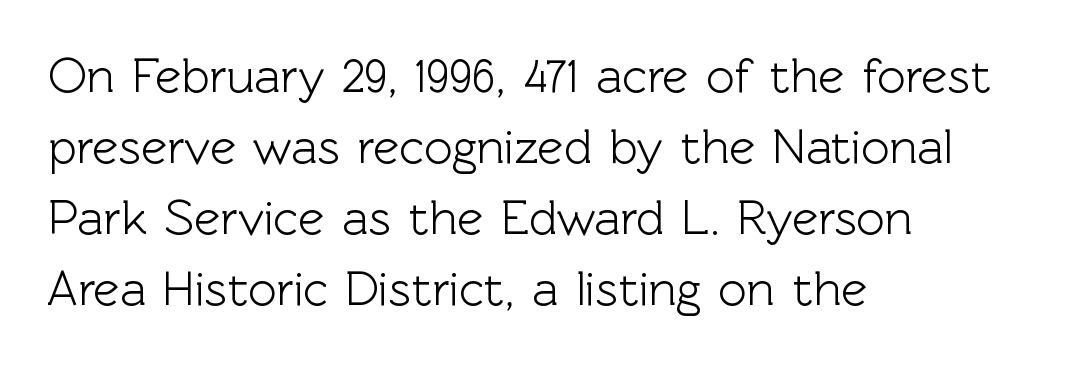
Q: Is the text italic (slanted)? A: No, it is upright.
Q: Is the typeface a serif or a sans-serif typeface? A: Sans-serif.
Q: Is the text underlined? A: No.
Q: How is the paragraph aligned? A: Left-aligned.
Q: Is the spacing between letters normal or unusually wide? A: Normal.
Q: Is the spacing between lines tight, normal or loose? A: Normal.
Q: Width (condensed, normal, or wide)? A: Normal.
Q: x-height? A: Medium.
Q: Monospaced? A: No.
